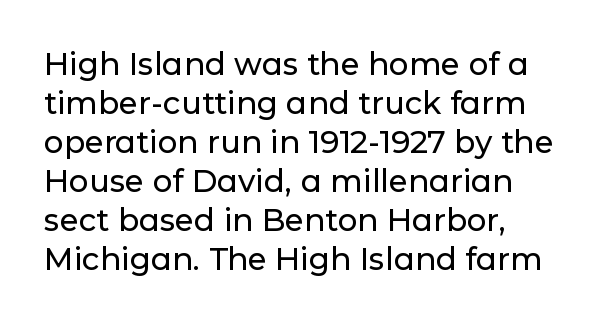
{"serif": "no", "italic": "no", "width": "normal", "stroke_contrast": "low", "x_height": "medium", "monospaced": "no", "underline": "no", "align": "left", "line_spacing": "normal", "line_spacing_ratio": 1.26, "letter_spacing": "normal", "letter_spacing_em": 0.0, "glyph_px": 31}
